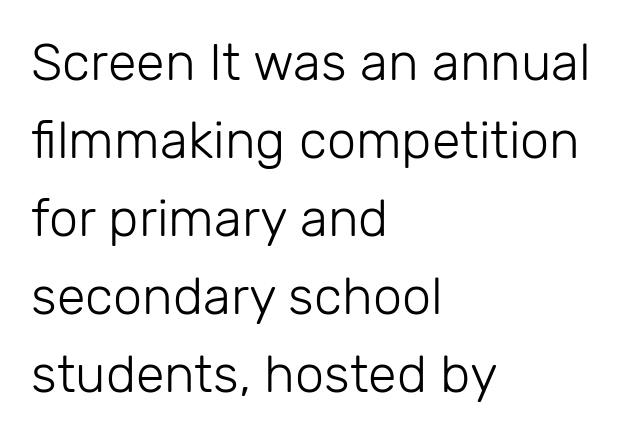
{"serif": "no", "italic": "no", "bold": "no", "weight": "light", "width": "normal", "stroke_contrast": "low", "x_height": "medium", "monospaced": "no", "underline": "no", "align": "left", "line_spacing": "normal", "line_spacing_ratio": 1.5, "letter_spacing": "normal", "letter_spacing_em": 0.0, "glyph_px": 52}
